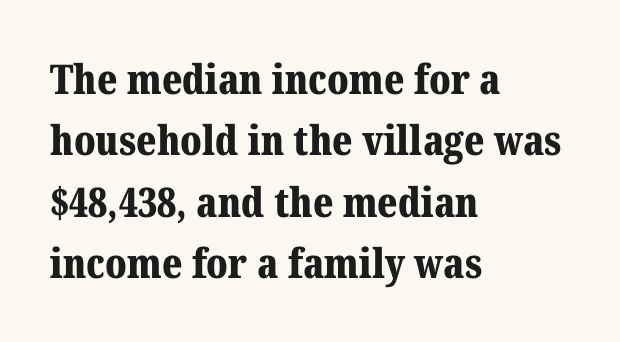
{"serif": "yes", "italic": "no", "bold": "yes", "weight": "bold", "width": "normal", "stroke_contrast": "medium", "x_height": "medium", "monospaced": "no", "underline": "no", "align": "left", "line_spacing": "normal", "line_spacing_ratio": 1.5, "letter_spacing": "normal", "letter_spacing_em": 0.0, "glyph_px": 41}
